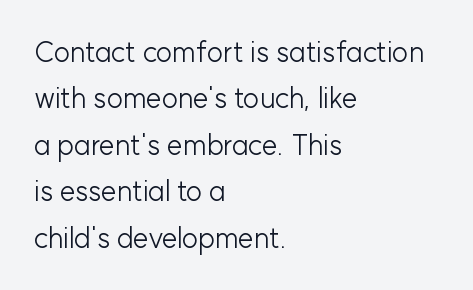
The image shows 28 px light sans-serif type, upright; set left-aligned, normal line spacing (1.66x), normal letter spacing, not underlined; low stroke contrast and a medium x-height.
